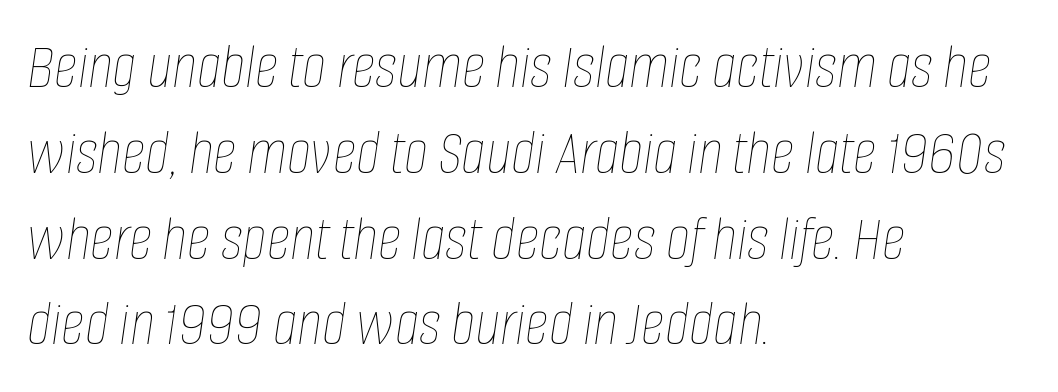
Q: Is the text bold? A: No.
Q: Is the text italic (slanted)? A: Yes, it leans right by about 8 degrees.
Q: Is the text underlined? A: No.
Q: How is the paragraph aligned? A: Left-aligned.
Q: Is the spacing between letters normal or unusually wide? A: Normal.
Q: Is the spacing between lines tight, normal or loose? A: Normal.
Q: Width (condensed, normal, or wide)? A: Condensed.
Q: Stroke contrast? A: Low.
Q: x-height? A: Large.
Q: Monospaced? A: No.
